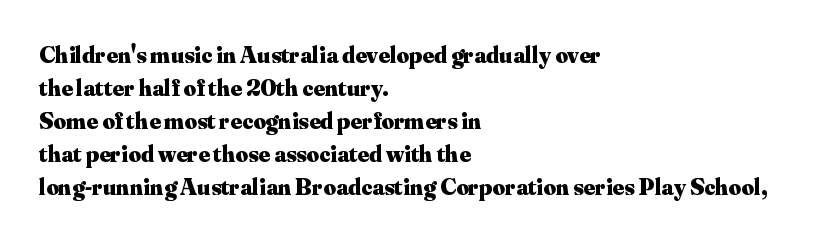
The tracking reads as untouched default to a designer's eye. Check the space under the baseline: it is left empty. The letters stand straight up with perfectly vertical stems. Each line starts at the same left margin while the right side varies. Weight check: bold — yes, fully. These lines sit exactly where default settings would place them.
